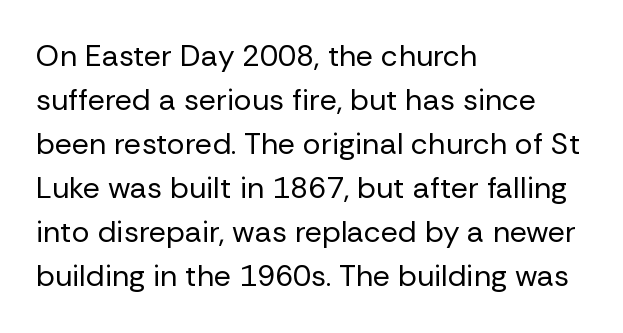
Q: Is the text bold? A: No.
Q: Is the text italic (slanted)? A: No, it is upright.
Q: Is the typeface a serif or a sans-serif typeface? A: Sans-serif.
Q: Is the text underlined? A: No.
Q: How is the paragraph aligned? A: Left-aligned.
Q: Is the spacing between letters normal or unusually wide? A: Normal.
Q: Is the spacing between lines tight, normal or loose? A: Normal.
Q: Width (condensed, normal, or wide)? A: Normal.
Q: Stroke contrast? A: Low.
Q: x-height? A: Medium.
Q: Monospaced? A: No.
